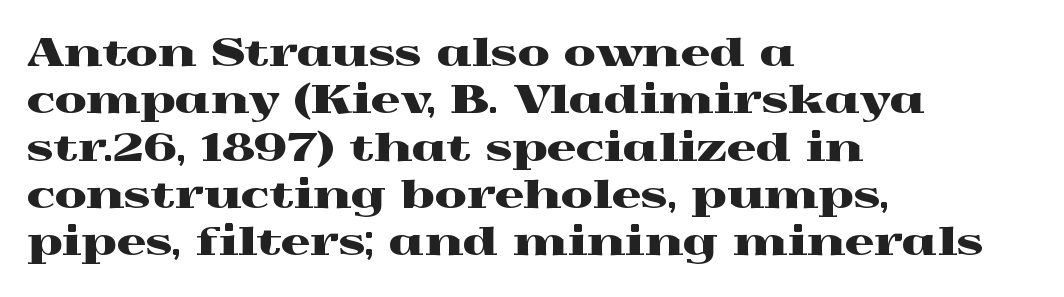
The image shows 37 px wide serif type, upright; set left-aligned, normal line spacing (1.28x), normal letter spacing, not underlined; a medium x-height.
